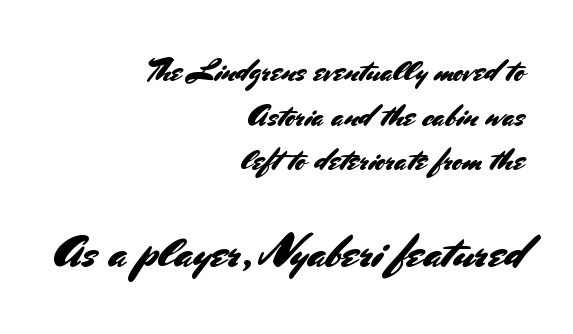
{"serif": "no", "width": "normal", "stroke_contrast": "medium", "x_height": "small", "monospaced": "no", "underline": "no", "align": "right", "line_spacing": "normal", "line_spacing_ratio": 1.44, "letter_spacing": "normal", "letter_spacing_em": 0.0, "larger_block": "second", "size_ratio": 1.48, "glyph_px": 46}
